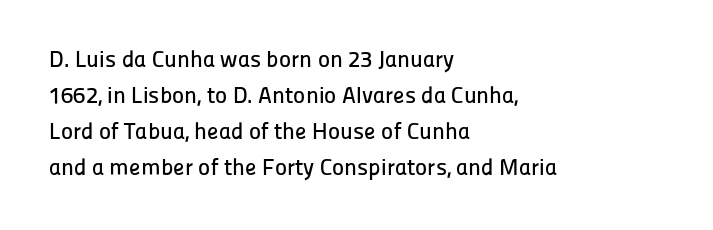
{"italic": "no", "underline": "no", "align": "left", "line_spacing": "normal", "line_spacing_ratio": 1.56, "letter_spacing": "normal", "letter_spacing_em": 0.0, "glyph_px": 23}
